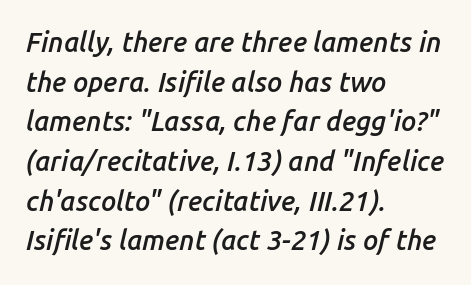
The image shows 27 px text type, italic (leaning right); set left-aligned, normal line spacing (1.47x), normal letter spacing, not underlined.
